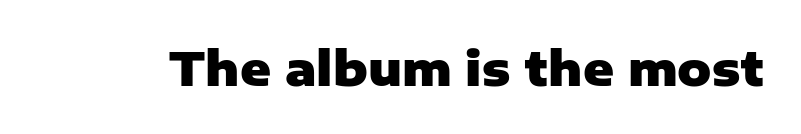
Q: Is the text bold? A: Yes.
Q: Is the text italic (slanted)? A: No, it is upright.
Q: Is the typeface a serif or a sans-serif typeface? A: Sans-serif.
Q: Is the text underlined? A: No.
Q: Is the spacing between letters normal or unusually wide? A: Normal.
Q: Width (condensed, normal, or wide)? A: Normal.
Q: Stroke contrast? A: Low.
Q: x-height? A: Medium.
Q: Monospaced? A: No.
